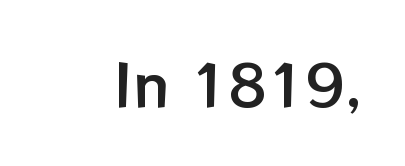
{"italic": "no", "width": "normal", "stroke_contrast": "low", "x_height": "medium", "monospaced": "no", "underline": "no", "letter_spacing": "normal", "letter_spacing_em": 0.0, "glyph_px": 56}
